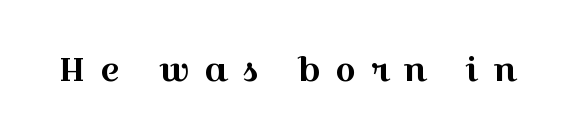
The image shows 33 px wide serif type, upright; set unusually wide letter spacing (+0.44 em), not underlined; a medium x-height.
